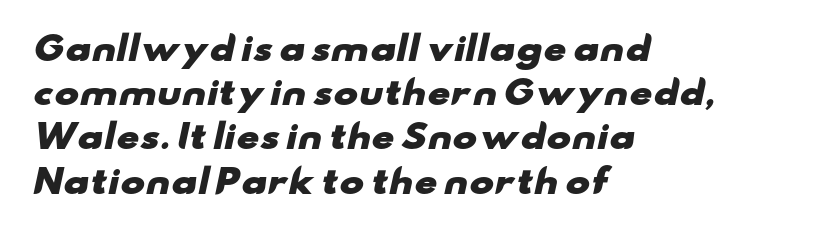
Q: Is the text bold? A: Yes.
Q: Is the typeface a serif or a sans-serif typeface? A: Sans-serif.
Q: Is the text underlined? A: No.
Q: How is the paragraph aligned? A: Left-aligned.
Q: Is the spacing between letters normal or unusually wide? A: Normal.
Q: Is the spacing between lines tight, normal or loose? A: Normal.
Q: Width (condensed, normal, or wide)? A: Wide.
Q: Stroke contrast? A: Low.
Q: x-height? A: Small.
Q: Monospaced? A: No.
